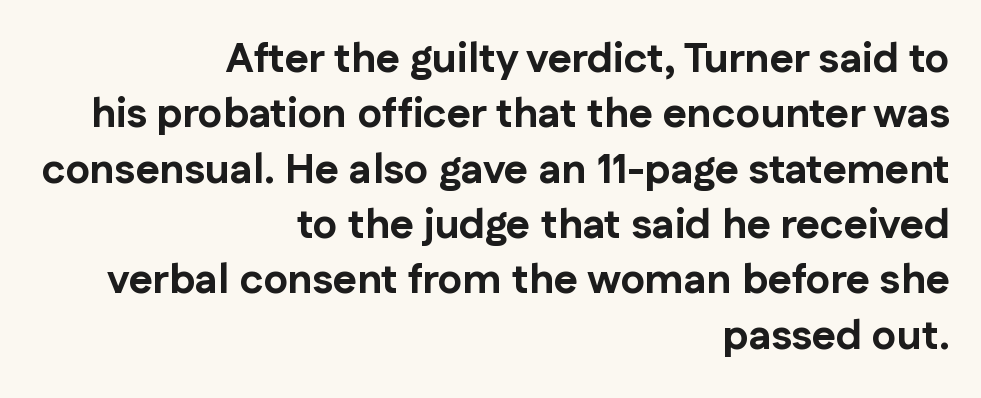
The image shows 41 px bold sans-serif type, upright; set right-aligned, normal line spacing (1.35x), normal letter spacing, not underlined; low stroke contrast and a medium x-height.
